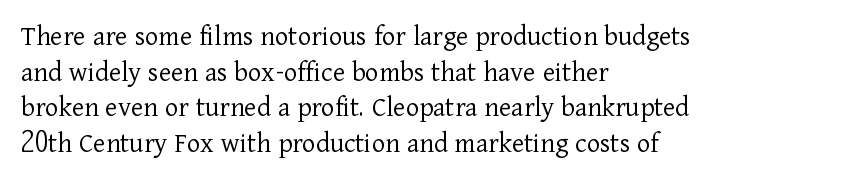
The image shows 29 px light serif type, upright; set left-aligned, line spacing 1.23x, normal letter spacing, not underlined; low stroke contrast and a medium x-height.
